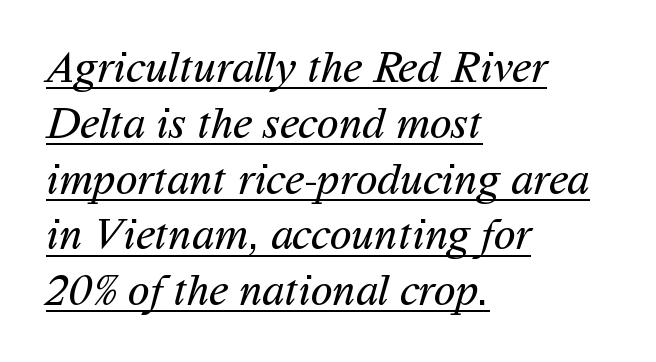
{"serif": "no", "bold": "no", "weight": "regular", "width": "normal", "stroke_contrast": "medium", "x_height": "medium", "monospaced": "no", "underline": "yes", "align": "left", "line_spacing_ratio": 1.24, "letter_spacing": "normal", "letter_spacing_em": 0.0, "glyph_px": 45}
